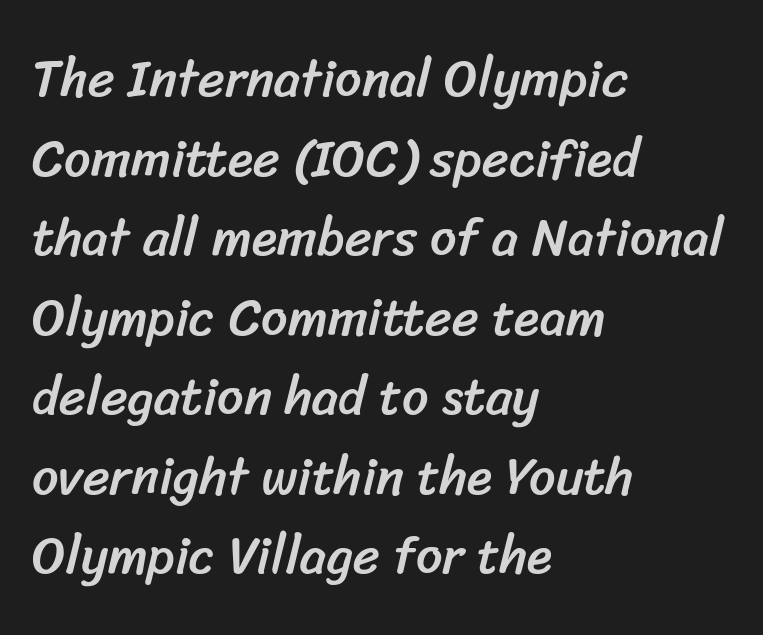
{"serif": "no", "width": "normal", "stroke_contrast": "low", "x_height": "medium", "monospaced": "no", "underline": "no", "align": "left", "line_spacing": "normal", "line_spacing_ratio": 1.53, "letter_spacing": "normal", "letter_spacing_em": 0.0, "glyph_px": 52}
